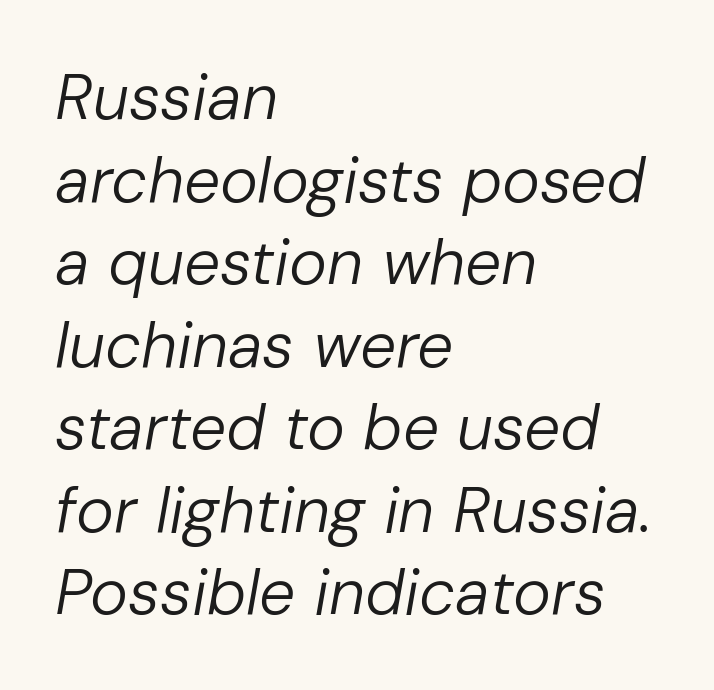
Q: Is the text bold? A: No.
Q: Is the text italic (slanted)? A: Yes, it leans right by about 10 degrees.
Q: Is the text underlined? A: No.
Q: How is the paragraph aligned? A: Left-aligned.
Q: Is the spacing between letters normal or unusually wide? A: Normal.
Q: Is the spacing between lines tight, normal or loose? A: Normal.
Q: Width (condensed, normal, or wide)? A: Normal.
Q: Stroke contrast? A: Low.
Q: x-height? A: Medium.
Q: Monospaced? A: No.
